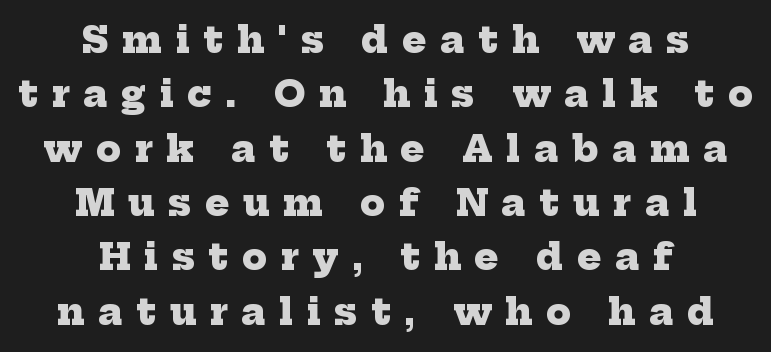
Is the type bold? Yes — the strokes are clearly thick and heavy. Each row of text sits above clean, open space. Students, observe: this is what conventionally led text looks like. The face used here is rendered with a markedly widened letterfit. What kind of face is this? One with serifs.
